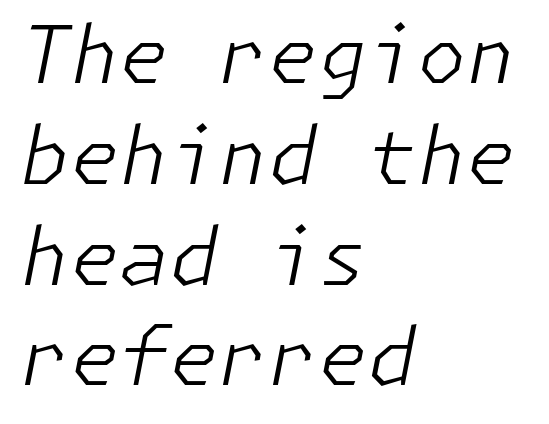
The image shows 80 px light type, italic (leaning right); set left-aligned, normal line spacing (1.26x), normal letter spacing, not underlined; low stroke contrast and a medium x-height.
